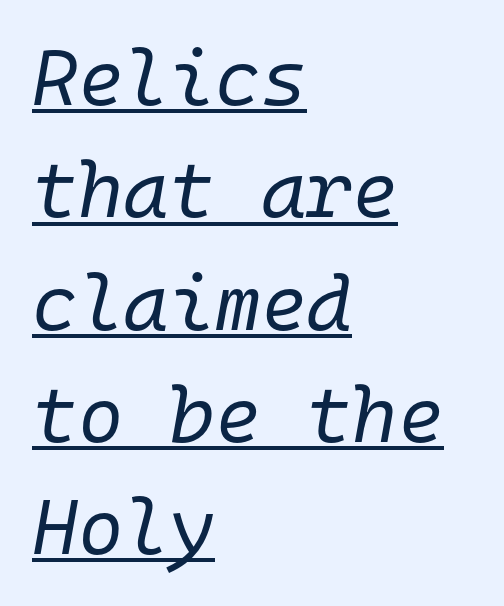
The image shows 78 px regular-weight type, italic (leaning right), monospaced; set left-aligned, normal line spacing (1.44x), normal letter spacing, underlined; low stroke contrast and a medium x-height.
